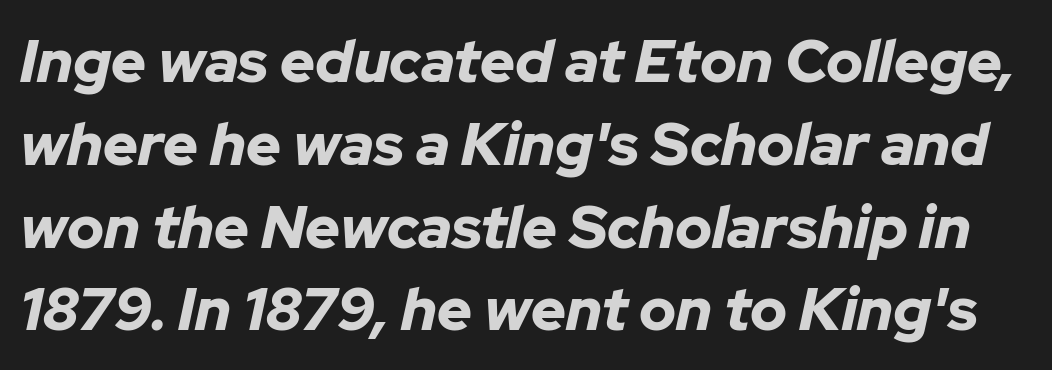
{"italic": "yes", "lean": "right", "slant_degrees": 12, "bold": "yes", "weight": "bold", "width": "normal", "stroke_contrast": "low", "x_height": "medium", "monospaced": "no", "underline": "no", "line_spacing": "normal", "line_spacing_ratio": 1.38, "letter_spacing": "normal", "letter_spacing_em": 0.0, "glyph_px": 60}
